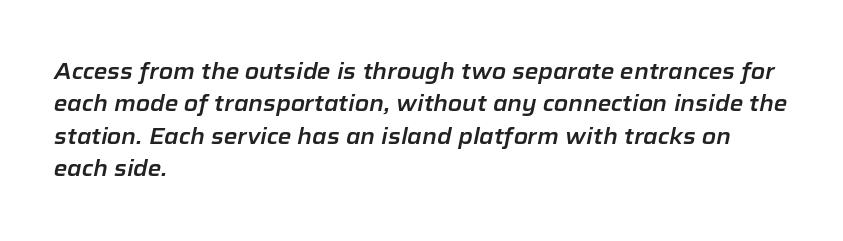
The image shows 22 px text type, italic (leaning right); set left-aligned, normal line spacing (1.47x), normal letter spacing, not underlined.
